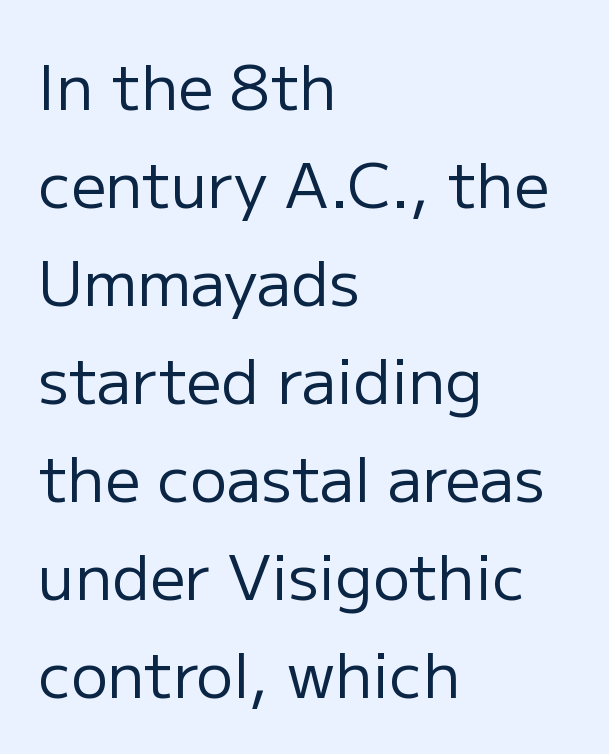
{"serif": "no", "italic": "no", "bold": "no", "weight": "regular", "width": "normal", "stroke_contrast": "low", "x_height": "medium", "monospaced": "no", "underline": "no", "align": "left", "line_spacing": "normal", "line_spacing_ratio": 1.58, "letter_spacing": "normal", "letter_spacing_em": 0.0, "glyph_px": 62}
